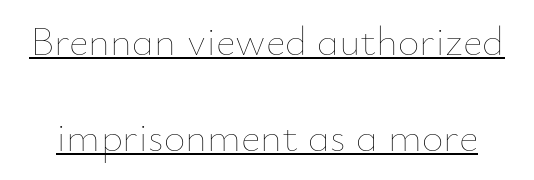
{"italic": "no", "bold": "no", "weight": "thin", "width": "normal", "stroke_contrast": "low", "x_height": "small", "monospaced": "no", "underline": "yes", "line_spacing": "loose", "line_spacing_ratio": 2.28, "letter_spacing": "normal", "letter_spacing_em": 0.0, "glyph_px": 42}
